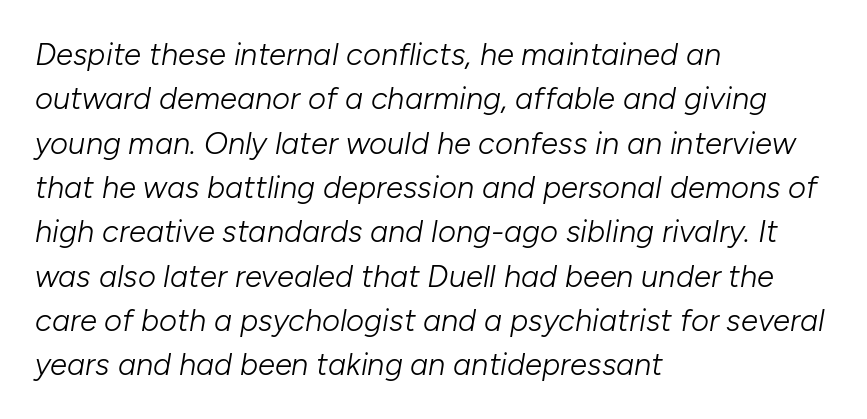
Casual observation: everything's shoved over to the left. Bare-footed words on every line. The line-height multiplier appears to be the usual default. Proportional: the letters do not fall into vertical columns. The face used here has a pronounced slope to its letters.
